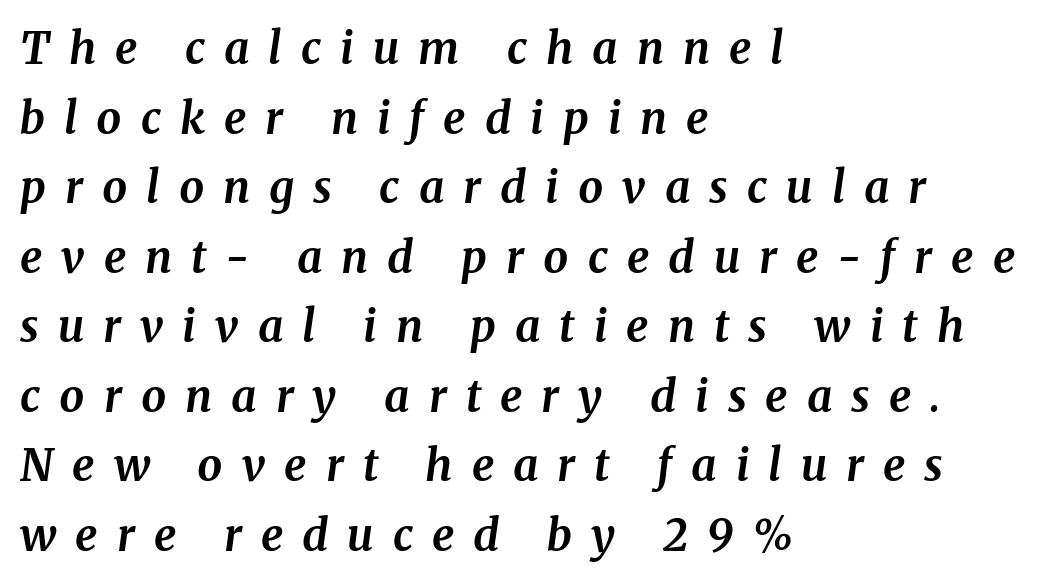
{"serif": "yes", "italic": "yes", "lean": "right", "slant_degrees": 8, "bold": "yes", "weight": "bold", "width": "normal", "stroke_contrast": "medium", "x_height": "medium", "monospaced": "no", "underline": "no", "align": "left", "line_spacing": "normal", "line_spacing_ratio": 1.58, "letter_spacing": "wide", "letter_spacing_em": 0.43, "glyph_px": 44}
